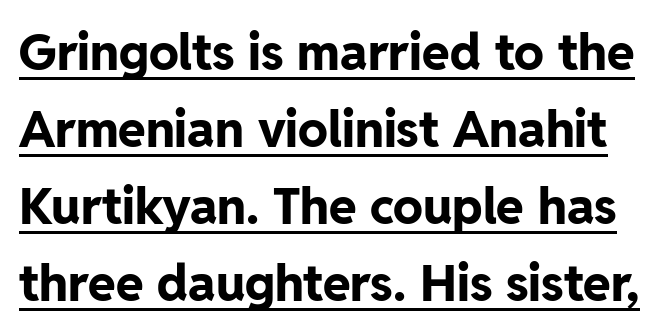
Is the letter spacing exaggerated? No — it looks like the ordinary default. On the weight axis this lands at bold, roughly 700. The sample's only ornament is a line tracing under the words. The designer left line spacing at the default. The letters advance in unequal steps, a hallmark of proportional type. If you drew a line through each stem, it would be perfectly vertical.
